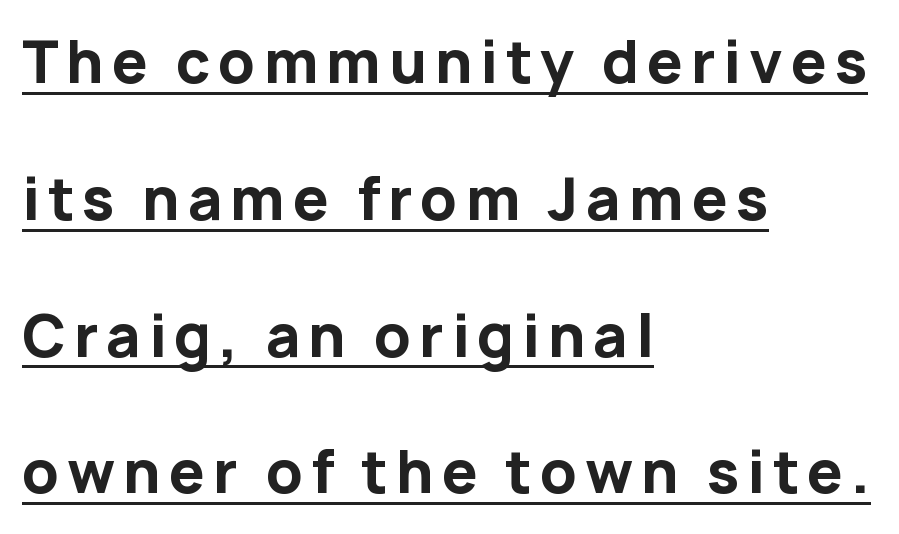
{"serif": "no", "italic": "no", "bold": "yes", "weight": "bold", "width": "normal", "stroke_contrast": "low", "x_height": "medium", "monospaced": "no", "underline": "yes", "align": "left", "line_spacing": "loose", "line_spacing_ratio": 2.4, "glyph_px": 57}
